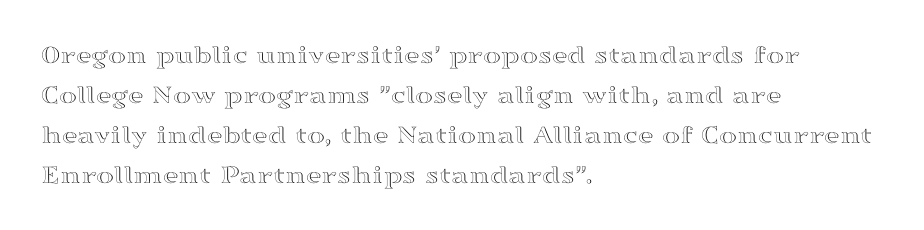
Q: Is the text italic (slanted)? A: No, it is upright.
Q: Is the text underlined? A: No.
Q: How is the paragraph aligned? A: Left-aligned.
Q: Is the spacing between letters normal or unusually wide? A: Normal.
Q: Is the spacing between lines tight, normal or loose? A: Normal.
